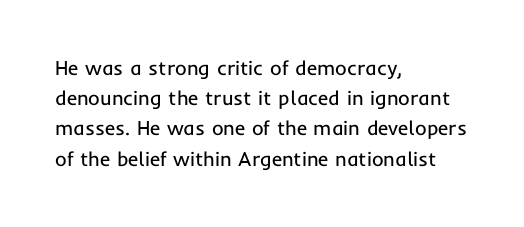
The image shows 20 px text type, upright; set left-aligned, normal line spacing (1.51x), normal letter spacing, not underlined.
